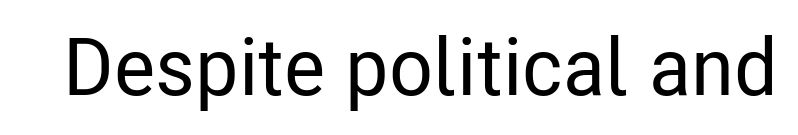
{"serif": "no", "italic": "no", "width": "condensed", "stroke_contrast": "low", "x_height": "medium", "monospaced": "no", "underline": "no", "letter_spacing": "normal", "letter_spacing_em": 0.0, "glyph_px": 80}
